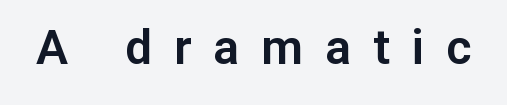
Q: Is the text italic (slanted)? A: No, it is upright.
Q: Is the typeface a serif or a sans-serif typeface? A: Sans-serif.
Q: Is the text underlined? A: No.
Q: Is the spacing between letters normal or unusually wide? A: Unusually wide.
Q: Width (condensed, normal, or wide)? A: Normal.
Q: Stroke contrast? A: Low.
Q: x-height? A: Medium.
Q: Monospaced? A: No.
